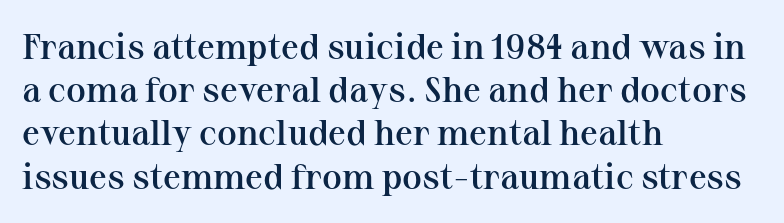
Any mark beneath the type? The region is blank. Words appear dense and cohesive because spacing is normal. Looks like regular typesetting: each glyph gets only the width it needs. Each letter's strokes conclude with small projecting serifs. Casual observation: everything's shoved over to the left.
